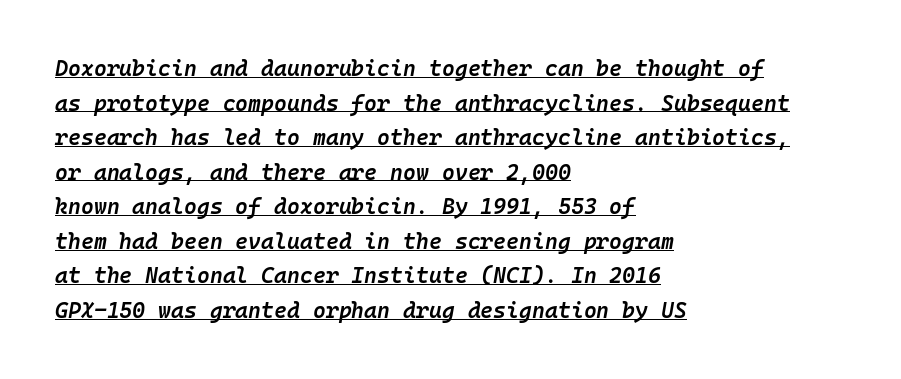
The image shows 22 px text type, italic (leaning right); set left-aligned, normal line spacing (1.57x), normal letter spacing, underlined.
